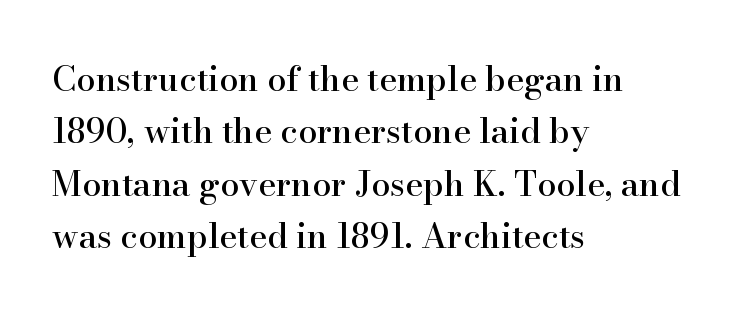
Reading down the column, the eye jumps a familiar distance to each next line. Plain, unruled lines of type. The gaps between neighbouring characters are ordinary and unremarkable. The lines in this sample share a left origin and differ only in where they stop. Tall strokes in this sample are plumb rather than angled. Each letter keeps its own natural width here, so spacing adapts to shape.
